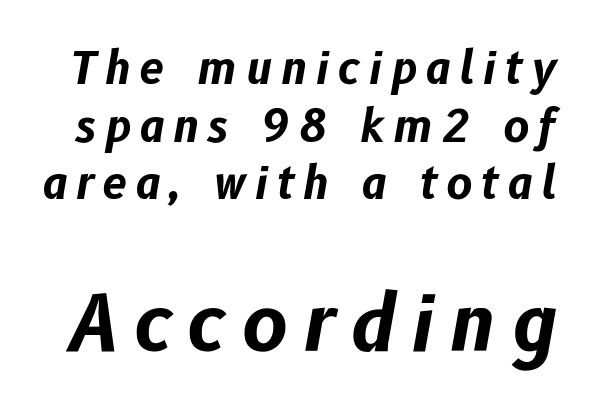
{"italic": "yes", "lean": "right", "slant_degrees": 10, "bold": "yes", "weight": "bold", "width": "normal", "stroke_contrast": "low", "x_height": "medium", "monospaced": "no", "underline": "no", "line_spacing": "normal", "line_spacing_ratio": 1.31, "letter_spacing": "wide", "letter_spacing_em": 0.2, "larger_block": "second", "size_ratio": 1.75, "glyph_px": 77}
